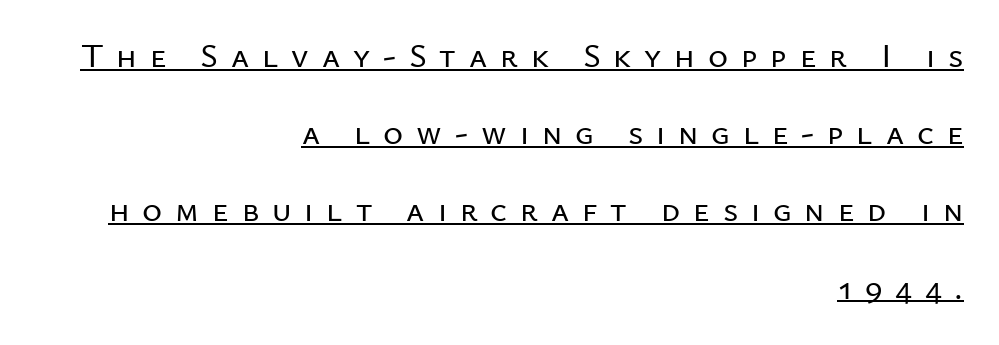
The face used here is proportionally spaced, like ordinary book or web type. Short note: letters widely spaced. Italic: no, the glyphs are upright roman. These characters rest on top of a visible drawn line. You could fit nearly another row in the gap between these rows.
